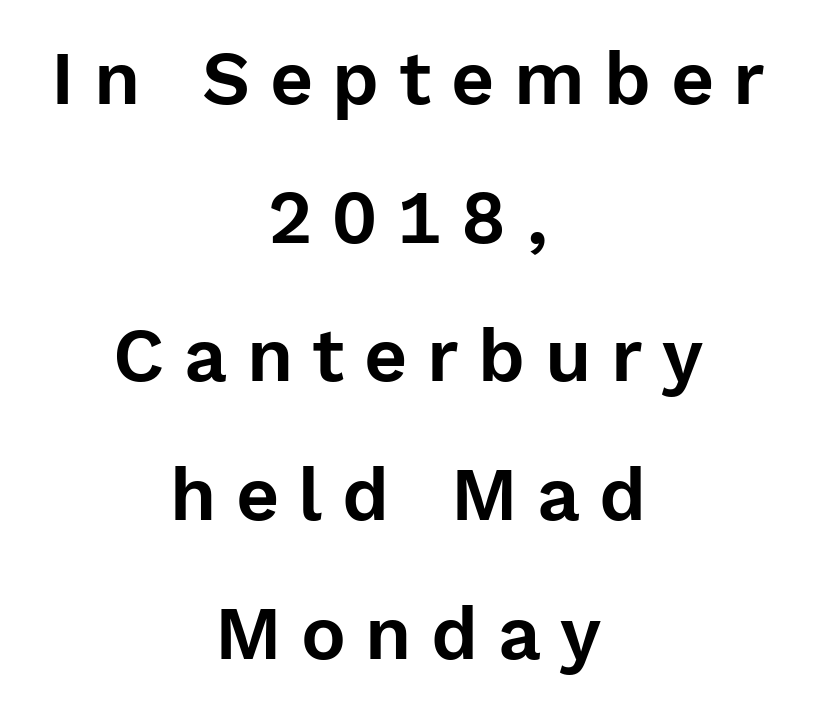
{"serif": "no", "italic": "no", "width": "normal", "x_height": "medium", "monospaced": "no", "underline": "no", "align": "center", "line_spacing_ratio": 1.85, "letter_spacing": "wide", "letter_spacing_em": 0.26, "glyph_px": 75}
